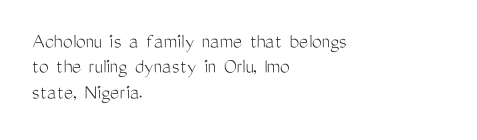
The image shows 22 px text type, upright; set left-aligned, tight line spacing (1.15x), normal letter spacing, not underlined.
